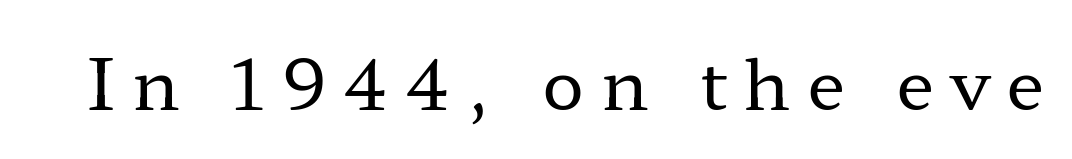
The image shows 70 px regular-weight, wide serif type, upright; set unusually wide letter spacing (+0.24 em), not underlined; low stroke contrast and a medium x-height.
